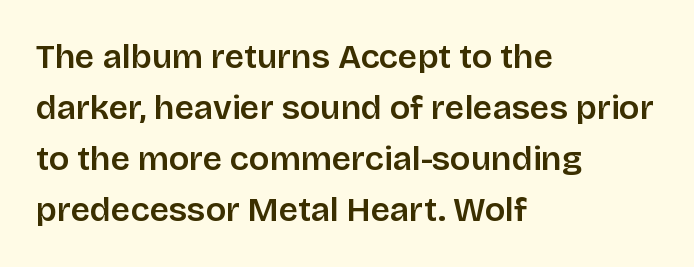
Q: Is the text bold? A: Semi-bold.
Q: Is the text italic (slanted)? A: No, it is upright.
Q: Is the typeface a serif or a sans-serif typeface? A: Sans-serif.
Q: Is the text underlined? A: No.
Q: How is the paragraph aligned? A: Left-aligned.
Q: Is the spacing between letters normal or unusually wide? A: Normal.
Q: Is the spacing between lines tight, normal or loose? A: Normal.
Q: Width (condensed, normal, or wide)? A: Normal.
Q: Stroke contrast? A: Low.
Q: x-height? A: Large.
Q: Monospaced? A: No.
